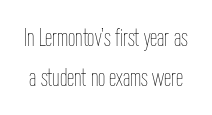
Q: Is the text bold? A: No.
Q: Is the text italic (slanted)? A: No, it is upright.
Q: Is the text underlined? A: No.
Q: Is the spacing between letters normal or unusually wide? A: Normal.
Q: Is the spacing between lines tight, normal or loose? A: Normal.
